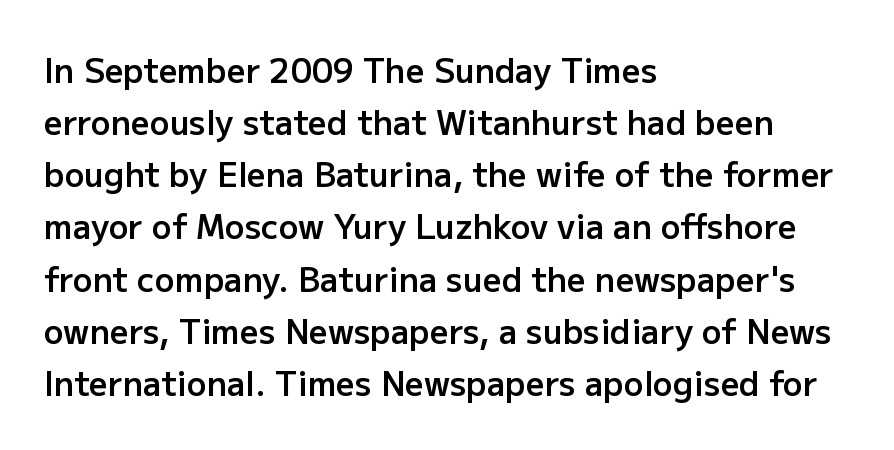
Q: Is the text bold? A: Semi-bold.
Q: Is the text italic (slanted)? A: No, it is upright.
Q: Is the typeface a serif or a sans-serif typeface? A: Sans-serif.
Q: Is the text underlined? A: No.
Q: How is the paragraph aligned? A: Left-aligned.
Q: Is the spacing between letters normal or unusually wide? A: Normal.
Q: Is the spacing between lines tight, normal or loose? A: Normal.
Q: Width (condensed, normal, or wide)? A: Normal.
Q: Stroke contrast? A: Low.
Q: x-height? A: Medium.
Q: Monospaced? A: No.
